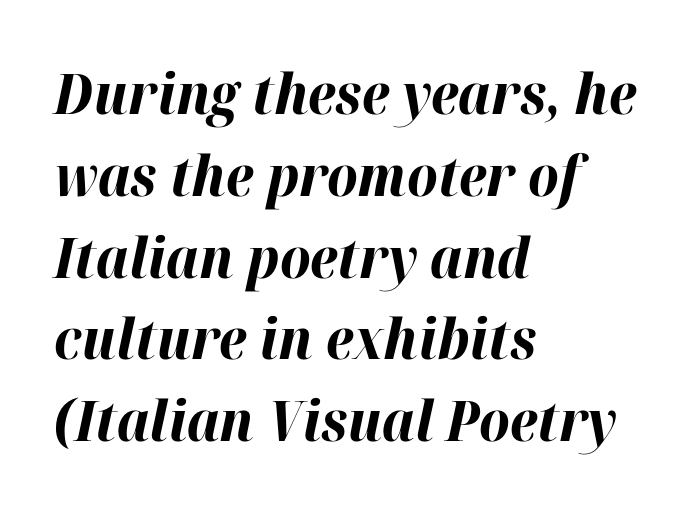
The image shows 56 px bold type, italic (leaning right); set left-aligned, normal line spacing (1.46x), normal letter spacing, not underlined; high stroke contrast and a medium x-height.
